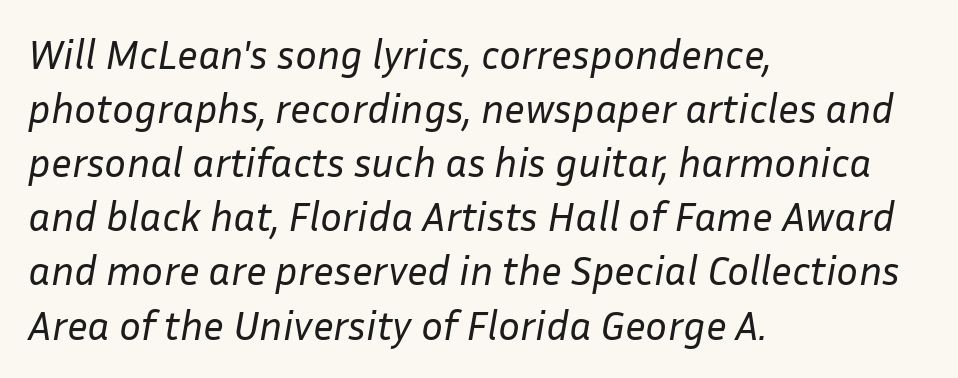
{"italic": "yes", "lean": "right", "slant_degrees": 10, "bold": "no", "weight": "regular", "width": "normal", "stroke_contrast": "low", "x_height": "medium", "monospaced": "no", "underline": "no", "align": "left", "line_spacing": "normal", "line_spacing_ratio": 1.32, "letter_spacing": "normal", "letter_spacing_em": 0.0, "glyph_px": 41}
